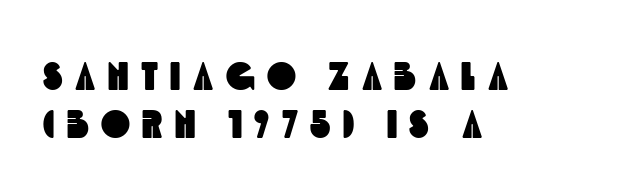
{"serif": "no", "width": "condensed", "x_height": "large", "monospaced": "no", "underline": "no", "align": "left", "line_spacing_ratio": 1.23, "letter_spacing": "wide", "letter_spacing_em": 0.32, "glyph_px": 39}
